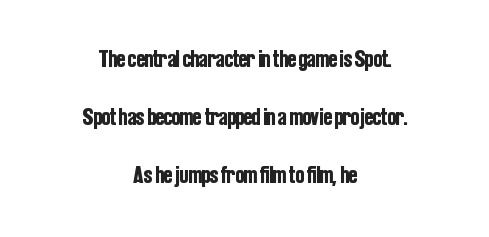
The image shows 25 px text type, upright; set centered, loose line spacing (2.33x), normal letter spacing, not underlined.
